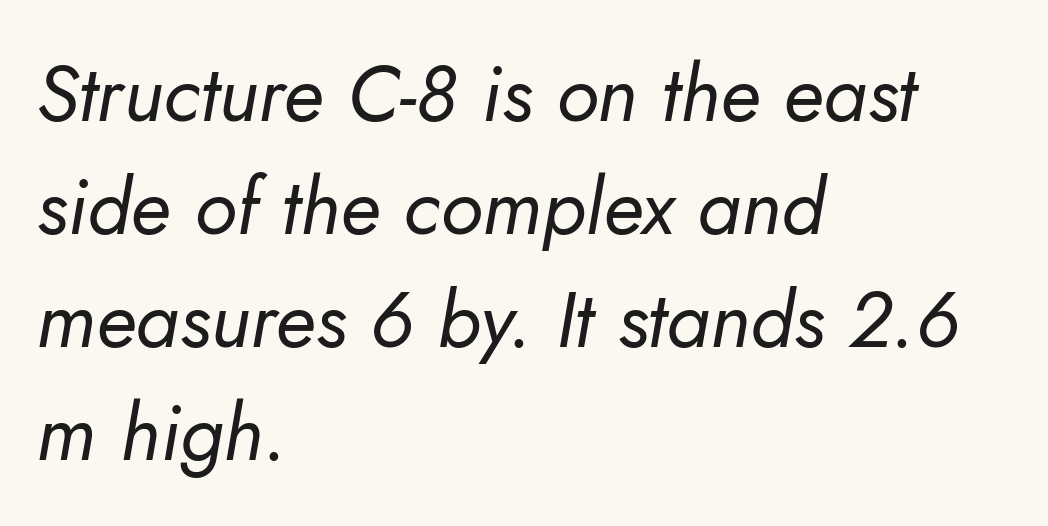
Q: Is the text bold? A: No.
Q: Is the text italic (slanted)? A: Yes, it leans right by about 10 degrees.
Q: Is the text underlined? A: No.
Q: How is the paragraph aligned? A: Left-aligned.
Q: Is the spacing between letters normal or unusually wide? A: Normal.
Q: Is the spacing between lines tight, normal or loose? A: Normal.
Q: Width (condensed, normal, or wide)? A: Normal.
Q: Stroke contrast? A: Low.
Q: x-height? A: Small.
Q: Monospaced? A: No.
